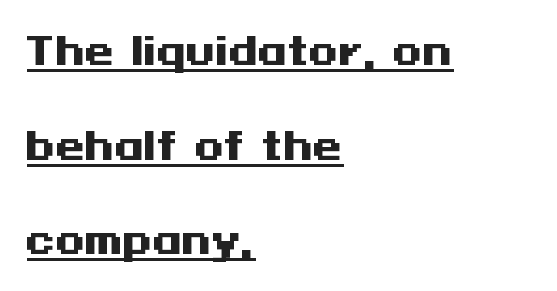
Summary of vertical rhythm: relaxed, with wide interline spacing. This is the regular roman posture of the typeface. Observe the absence of serifs on each vertical stroke in this sample. Bold? Absolutely — the strokes are thick and heavy. A baseline rule has been typeset under these characters.
